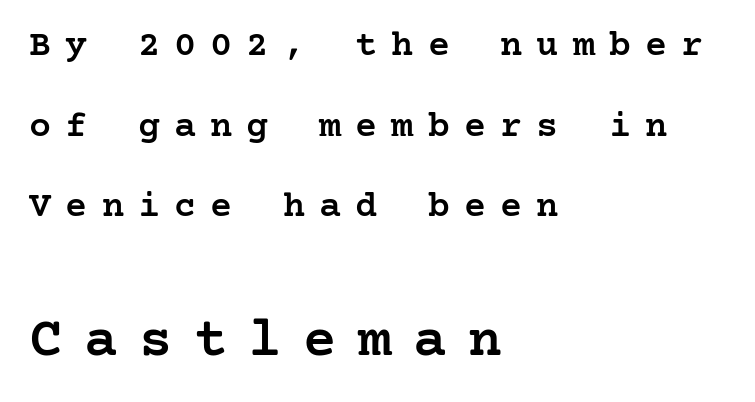
The strokes are fattened partway — semibold, not bold. These two chunks differ in scale, with the bottom chunk taking the larger measure. The setting favours the left margin, as ordinary paragraphs usually do. Stroke terminals: seriffed. Is there any slant? The stems are plumb.
